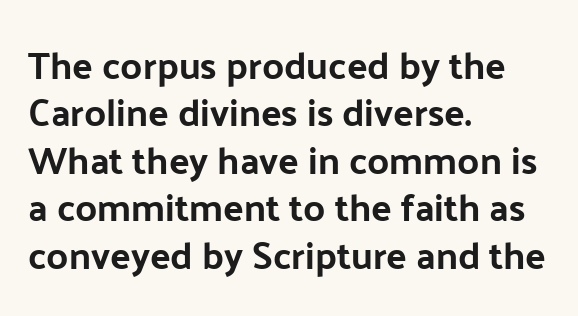
Descenders hang freely into open space. A typesetter would call this zero additional tracking. Regarding leading, the lines here are spaced in the standard way. Horizontal alignment here is leftward, the default for most running prose.
